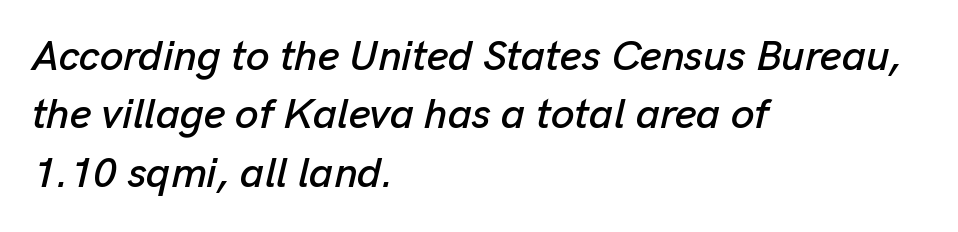
Looks like regular typesetting: each glyph gets only the width it needs. Emphasis-style slanted type is in use. Check the space under the baseline: it is left empty. Horizontally, the lines are justified to the leading edge only.
